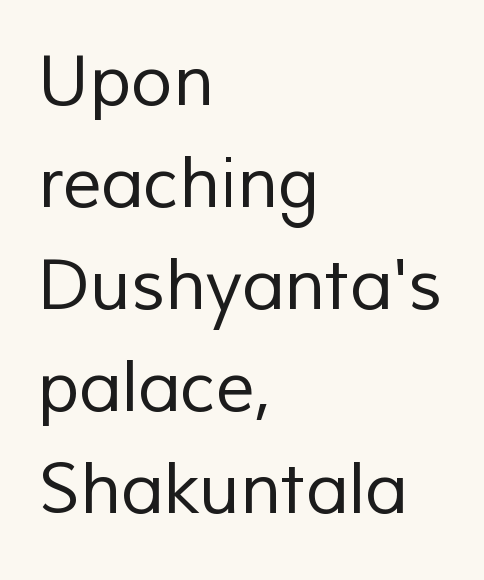
{"serif": "no", "bold": "no", "weight": "regular", "width": "normal", "stroke_contrast": "low", "x_height": "medium", "monospaced": "no", "underline": "no", "align": "left", "line_spacing": "normal", "line_spacing_ratio": 1.48, "letter_spacing": "normal", "letter_spacing_em": 0.0, "glyph_px": 69}
